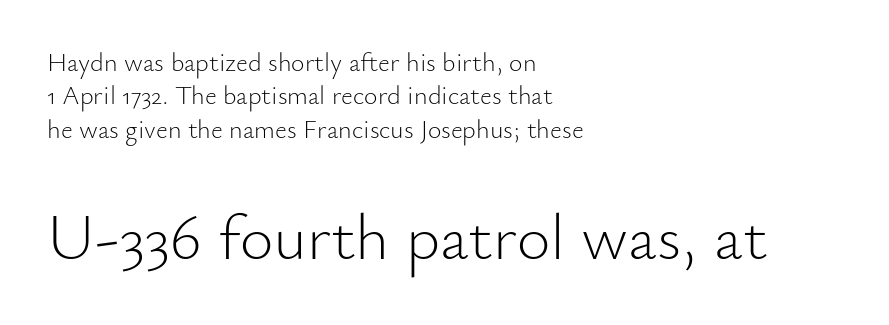
{"serif": "no", "italic": "no", "bold": "no", "weight": "light", "width": "normal", "stroke_contrast": "low", "x_height": "small", "monospaced": "no", "underline": "no", "align": "left", "line_spacing": "normal", "line_spacing_ratio": 1.28, "letter_spacing": "normal", "letter_spacing_em": 0.0, "larger_block": "second", "size_ratio": 2.5, "glyph_px": 65}
